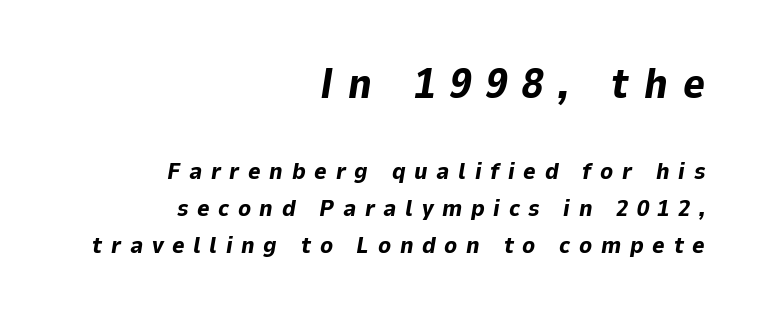
Q: Is the text bold? A: Yes.
Q: Is the text italic (slanted)? A: Yes, it leans right by about 9 degrees.
Q: Is the text underlined? A: No.
Q: How is the paragraph aligned? A: Right-aligned.
Q: Is the spacing between letters normal or unusually wide? A: Unusually wide.
Q: Is the spacing between lines tight, normal or loose? A: Normal.
Q: Which block of text is set in a larger size, the first (top) or the second (bottom)? A: The first (top) one.
Q: Width (condensed, normal, or wide)? A: Normal.
Q: Stroke contrast? A: Low.
Q: x-height? A: Medium.
Q: Monospaced? A: No.
